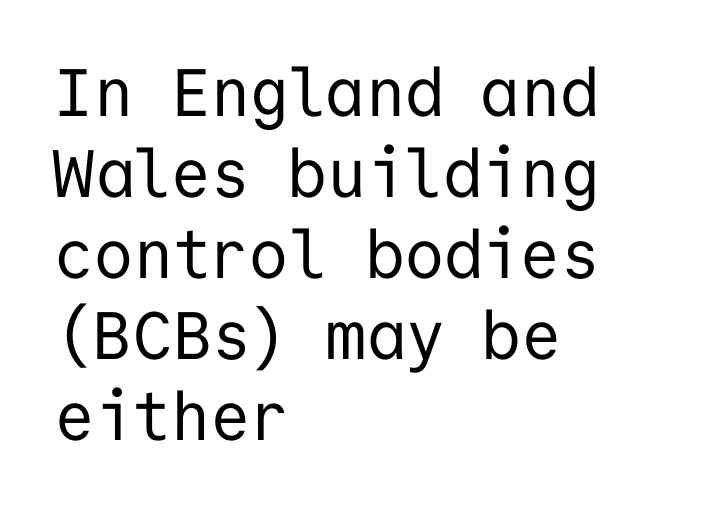
The image shows 67 px regular-weight sans-serif type, upright, monospaced; set left-aligned, line spacing 1.21x, normal letter spacing, not underlined; low stroke contrast and a medium x-height.
